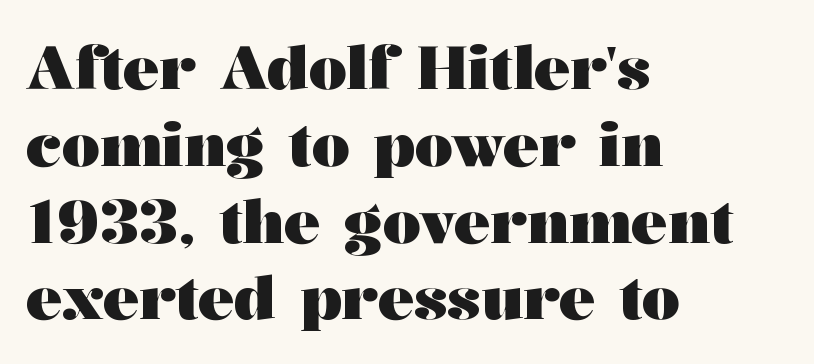
The image shows 60 px heavy, wide serif type, upright; set left-aligned, normal line spacing (1.28x), normal letter spacing, not underlined; medium stroke contrast and a medium x-height.
